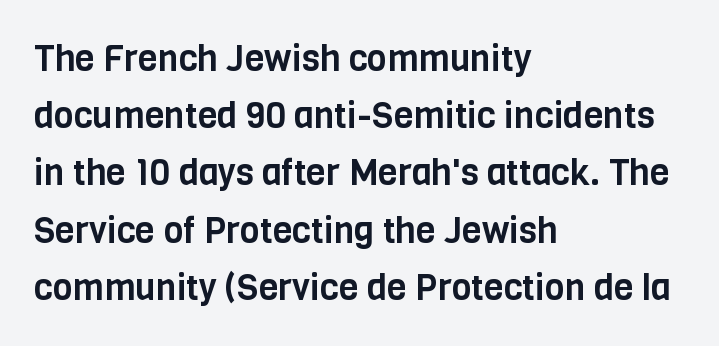
Q: Is the text italic (slanted)? A: No, it is upright.
Q: Is the typeface a serif or a sans-serif typeface? A: Sans-serif.
Q: Is the text underlined? A: No.
Q: How is the paragraph aligned? A: Left-aligned.
Q: Is the spacing between letters normal or unusually wide? A: Normal.
Q: Is the spacing between lines tight, normal or loose? A: Normal.
Q: Width (condensed, normal, or wide)? A: Condensed.
Q: Stroke contrast? A: Low.
Q: x-height? A: Large.
Q: Monospaced? A: No.
